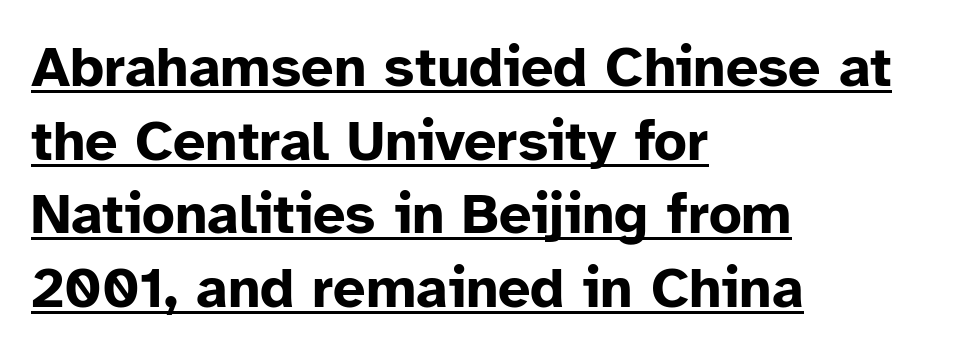
This rendering uses left alignment, leaving the right contour irregular. Words appear dense and cohesive because spacing is normal. Heavy, bold letterforms. No feet cap the strokes, marking this as sans-serif type. The vertical gap from one line to the next is medium. Varying glyph widths throughout — classic text-font behaviour.
